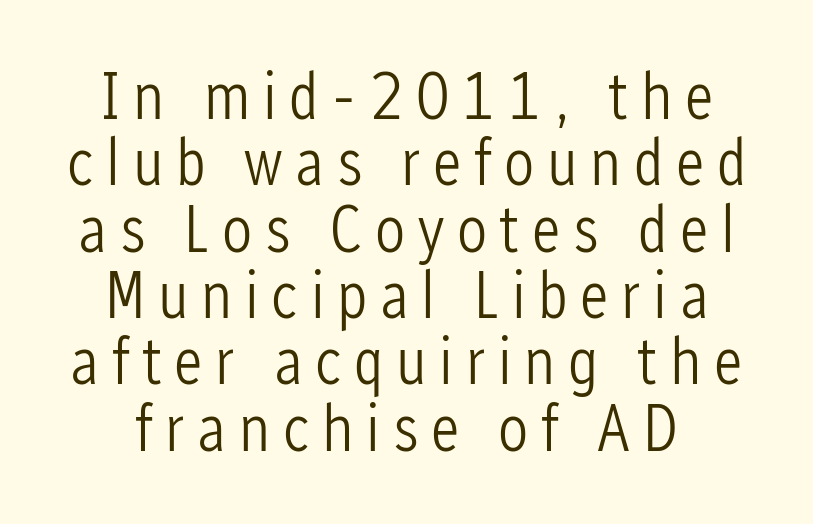
The image shows 67 px light, condensed sans-serif type, upright; set tight line spacing (0.99x), not underlined; low stroke contrast and a medium x-height.
